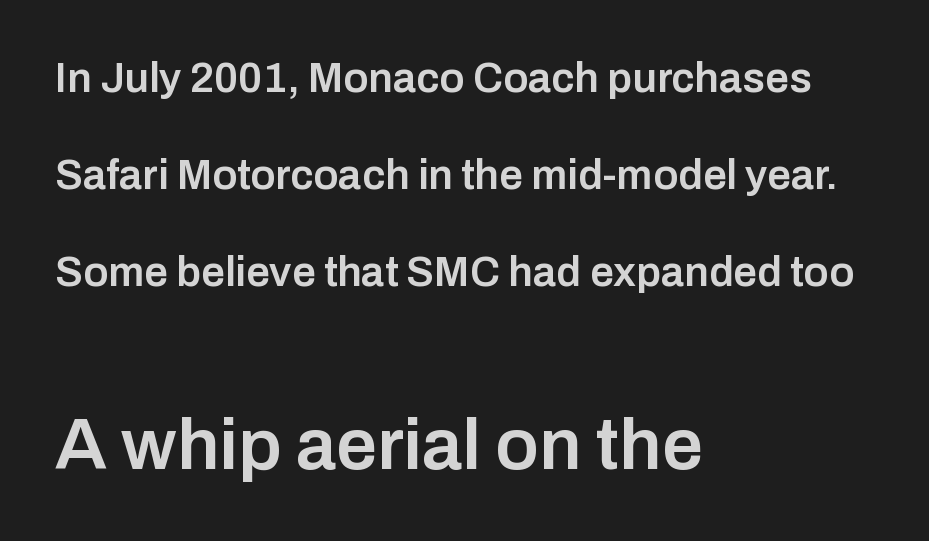
The image shows 73 px semibold sans-serif type, upright; set left-aligned, loose line spacing (2.31x), normal letter spacing, not underlined; the second (bottom) block is 1.74x larger; low stroke contrast and a medium x-height.
